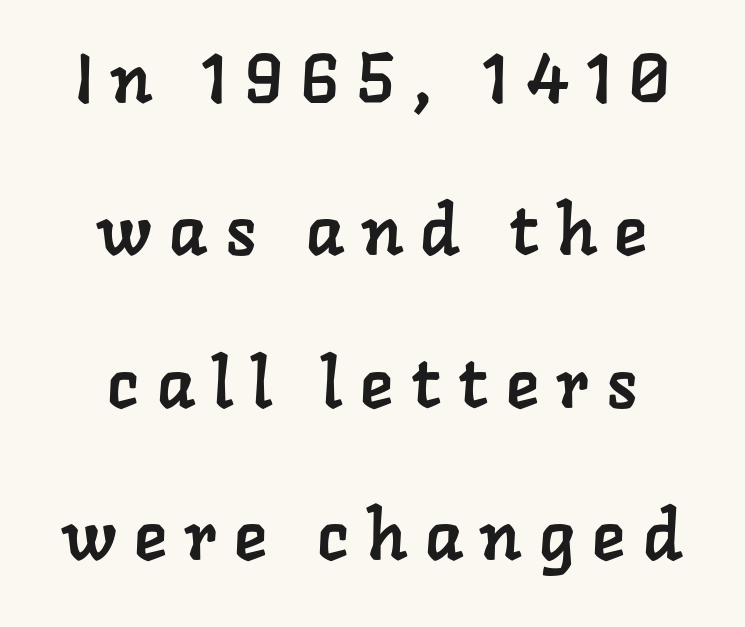
Old-style or modern, the face here clearly has serifs. The foot of each line stays bare and open. These lines have a slow, spaced-out rhythm from letter to letter. Do the characters align in a grid? No, the font is proportional.
